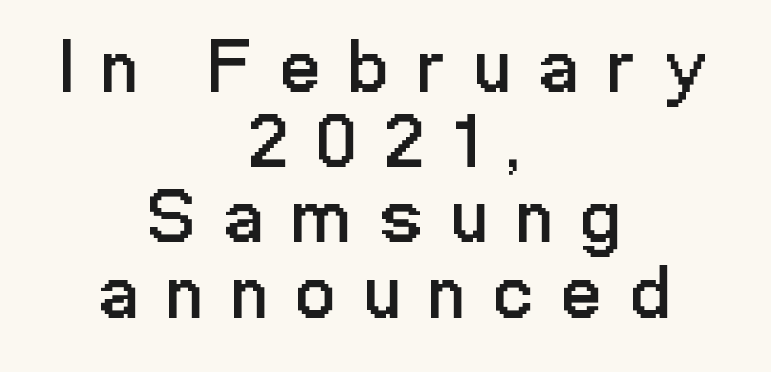
The image shows 76 px regular-weight, condensed sans-serif type, upright; set centered, tight line spacing (0.99x), unusually wide letter spacing (+0.4 em), not underlined; low stroke contrast and a medium x-height.
